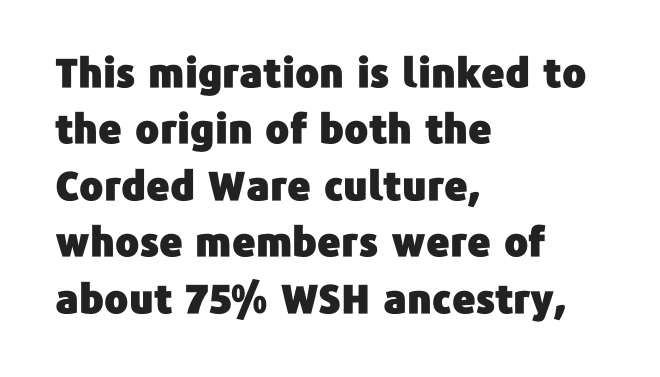
The zone under the glyphs is completely vacant. Baseline-to-baseline distance is the conventional proportion of letter height. A student would call this left alignment; a typographer would say flush left, rag right. Classification — sans serif. No italicization has been applied; the sample stays upright.
